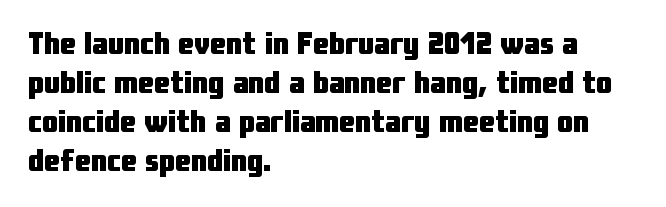
Q: Is the text bold? A: Yes.
Q: Is the text italic (slanted)? A: No, it is upright.
Q: Is the typeface a serif or a sans-serif typeface? A: Sans-serif.
Q: Is the text underlined? A: No.
Q: How is the paragraph aligned? A: Left-aligned.
Q: Is the spacing between letters normal or unusually wide? A: Normal.
Q: Width (condensed, normal, or wide)? A: Condensed.
Q: Stroke contrast? A: Low.
Q: x-height? A: Medium.
Q: Monospaced? A: No.
